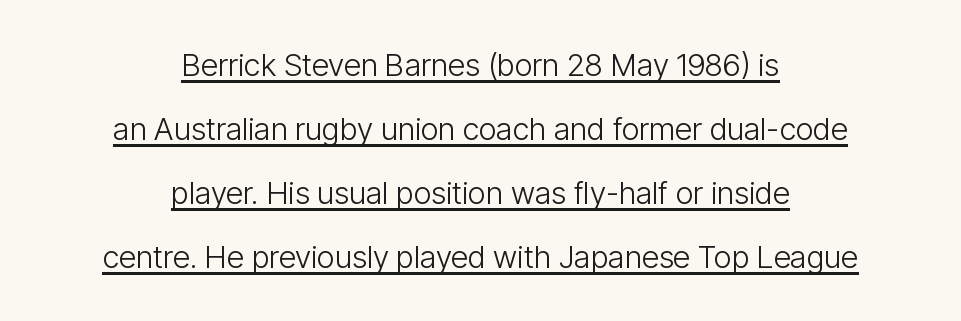
The image shows 31 px light, condensed sans-serif type, upright; set centered, loose line spacing (2.06x), normal letter spacing, underlined; low stroke contrast and a medium x-height.
